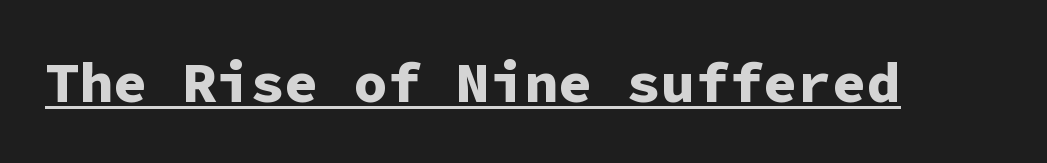
{"serif": "no", "italic": "no", "bold": "yes", "weight": "bold", "width": "normal", "stroke_contrast": "low", "x_height": "medium", "monospaced": "yes", "underline": "yes", "letter_spacing": "normal", "letter_spacing_em": 0.0, "glyph_px": 57}
